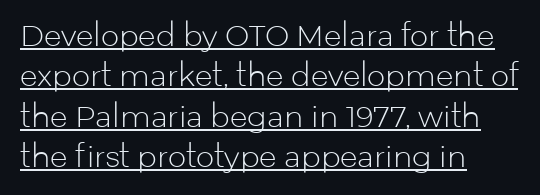
Q: Is the text bold? A: No.
Q: Is the text italic (slanted)? A: No, it is upright.
Q: Is the typeface a serif or a sans-serif typeface? A: Sans-serif.
Q: Is the text underlined? A: Yes.
Q: How is the paragraph aligned? A: Left-aligned.
Q: Is the spacing between letters normal or unusually wide? A: Normal.
Q: Is the spacing between lines tight, normal or loose? A: Normal.
Q: Width (condensed, normal, or wide)? A: Normal.
Q: Stroke contrast? A: Low.
Q: x-height? A: Medium.
Q: Monospaced? A: No.
